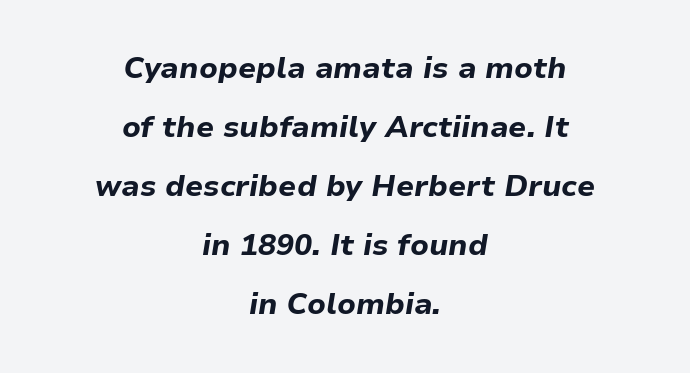
The image shows 30 px bold type, italic (leaning right); set centered, loose line spacing (1.97x), normal letter spacing, not underlined; low stroke contrast and a medium x-height.
